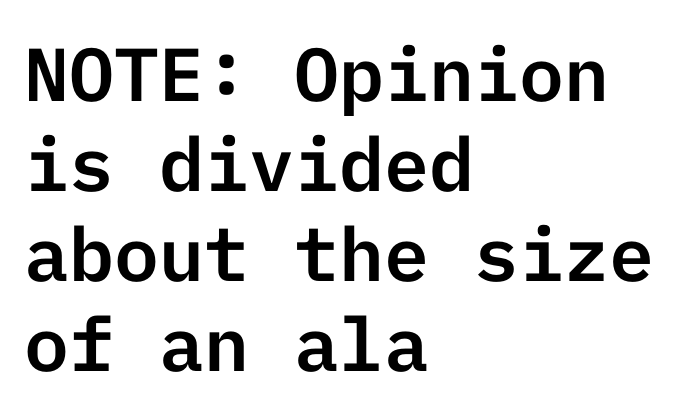
Alignment: flush left. Underlining? Definitely not there. The gaps between neighbouring characters are ordinary and unremarkable. A roman cut, with each character standing at attention.
